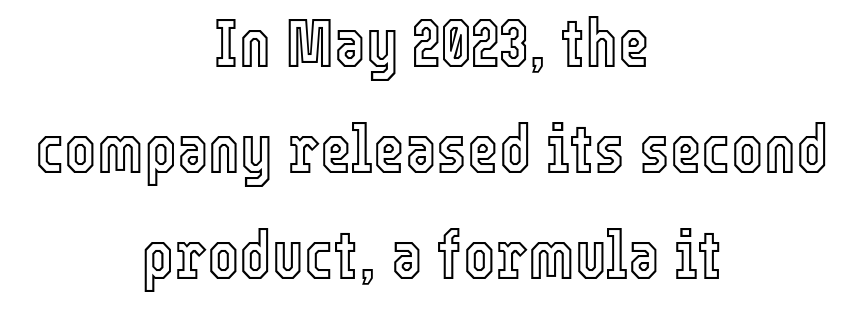
The letters sit at their default tracking, neither squeezed nor spread. Short and long lines alike share a common midpoint. A clean baseline with only descenders dipping below it. The specimen reads as upright at a glance. The face used here is proportionally spaced, like ordinary book or web type.
